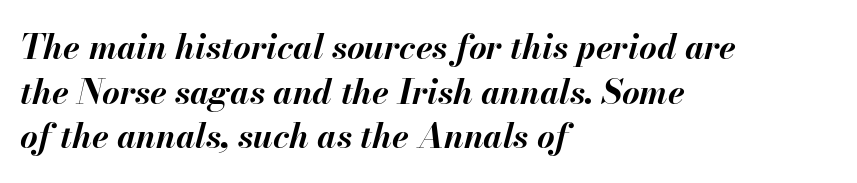
{"italic": "yes", "lean": "right", "slant_degrees": 13, "bold": "yes", "weight": "bold", "width": "normal", "stroke_contrast": "medium", "x_height": "small", "monospaced": "no", "underline": "no", "align": "left", "line_spacing": "normal", "line_spacing_ratio": 1.31, "letter_spacing": "normal", "letter_spacing_em": 0.0, "glyph_px": 34}
